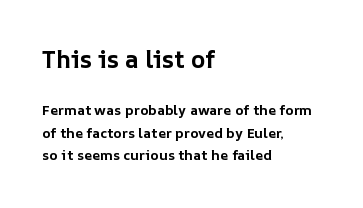
The image shows 24 px bold type, upright; set left-aligned, normal line spacing (1.62x), normal letter spacing, not underlined; the first (top) block is 1.71x larger.
